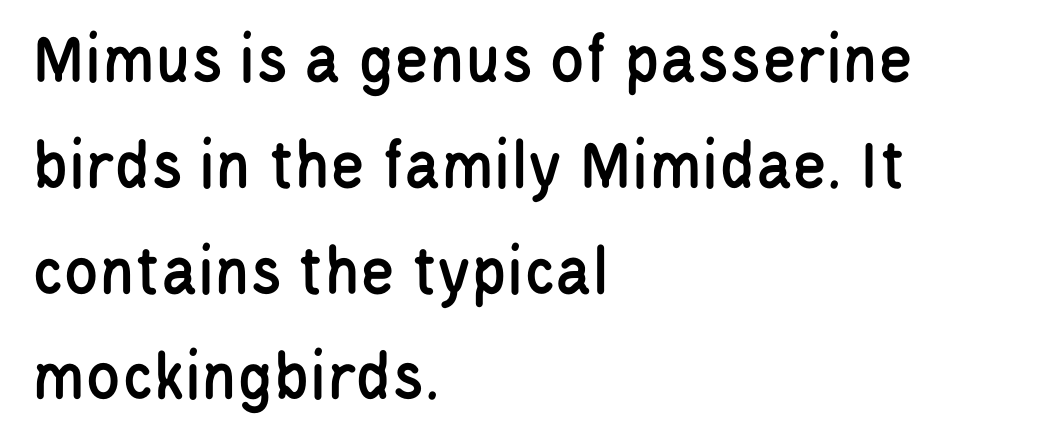
{"serif": "no", "italic": "no", "width": "condensed", "stroke_contrast": "low", "x_height": "large", "monospaced": "no", "underline": "no", "align": "left", "line_spacing": "normal", "line_spacing_ratio": 1.49, "letter_spacing": "normal", "letter_spacing_em": 0.0, "glyph_px": 71}
